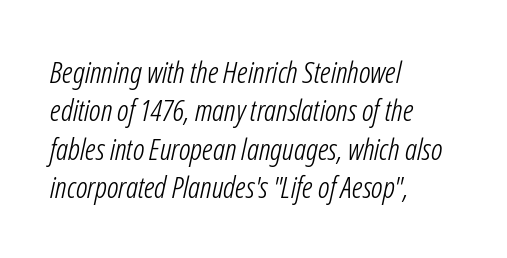
{"italic": "yes", "lean": "right", "slant_degrees": 12, "bold": "no", "weight": "light", "width": "condensed", "stroke_contrast": "low", "x_height": "medium", "monospaced": "no", "underline": "no", "align": "left", "line_spacing": "normal", "line_spacing_ratio": 1.28, "letter_spacing": "normal", "letter_spacing_em": 0.0, "glyph_px": 30}
